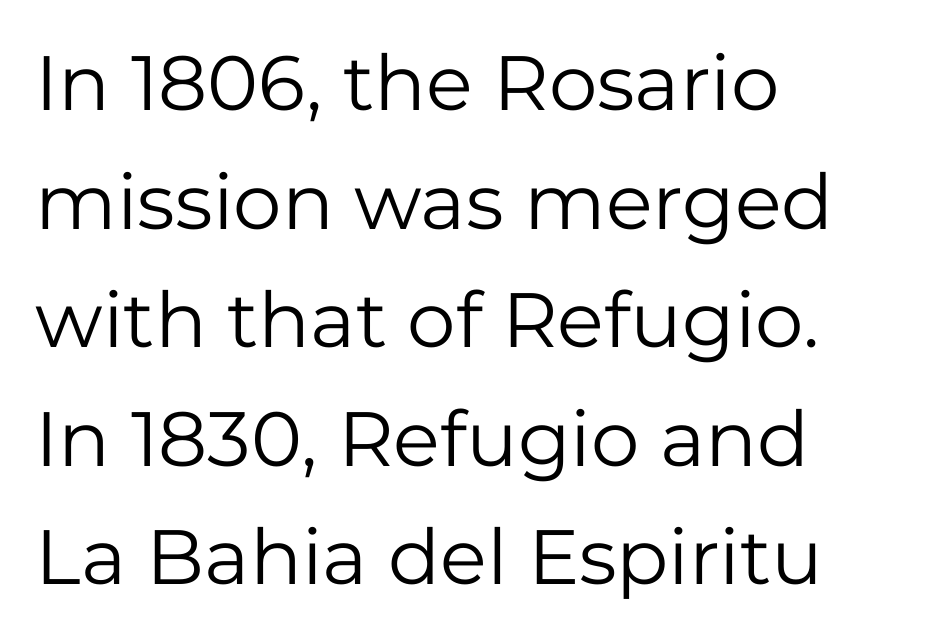
Q: Is the text bold? A: No.
Q: Is the text italic (slanted)? A: No, it is upright.
Q: Is the typeface a serif or a sans-serif typeface? A: Sans-serif.
Q: Is the text underlined? A: No.
Q: How is the paragraph aligned? A: Left-aligned.
Q: Is the spacing between letters normal or unusually wide? A: Normal.
Q: Is the spacing between lines tight, normal or loose? A: Normal.
Q: Width (condensed, normal, or wide)? A: Normal.
Q: Stroke contrast? A: Low.
Q: x-height? A: Medium.
Q: Monospaced? A: No.
